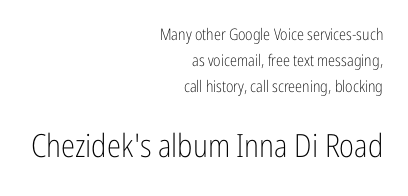
The image shows 32 px light, condensed sans-serif type, upright; set right-aligned, normal line spacing (1.61x), normal letter spacing, not underlined; the second (bottom) block is 2.0x larger; low stroke contrast and a medium x-height.
